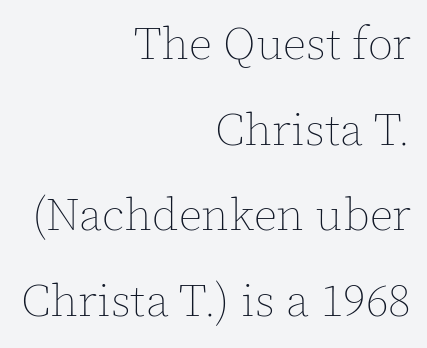
Proportional: the letters do not fall into vertical columns. Italic? Not at all — the glyphs are vertical. Where is the straight margin? On the right. The strokes carry an ordinary text weight at most.
